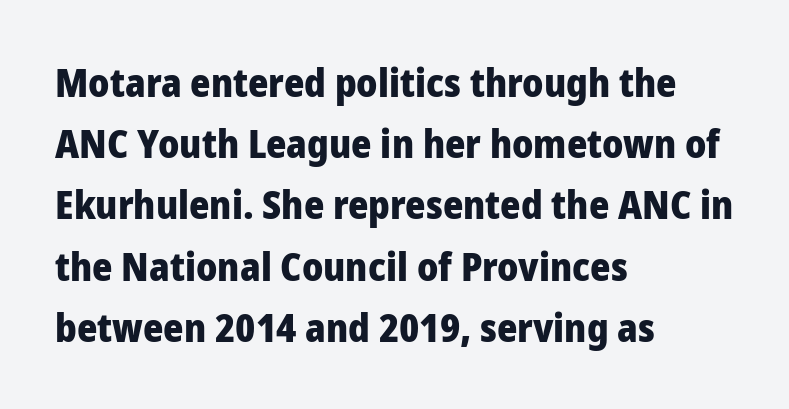
{"serif": "no", "italic": "no", "bold": "yes", "weight": "heavy", "width": "normal", "stroke_contrast": "low", "x_height": "medium", "monospaced": "no", "underline": "no", "align": "left", "line_spacing": "normal", "line_spacing_ratio": 1.57, "letter_spacing": "normal", "letter_spacing_em": 0.0, "glyph_px": 39}
